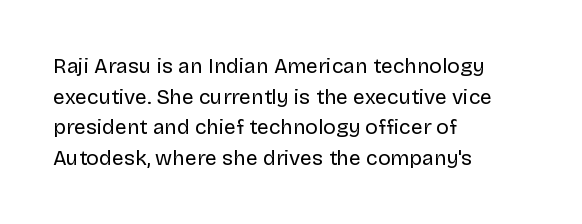
{"italic": "no", "bold": "no", "underline": "no", "align": "left", "line_spacing": "normal", "line_spacing_ratio": 1.46, "letter_spacing": "normal", "letter_spacing_em": 0.0, "glyph_px": 21}
